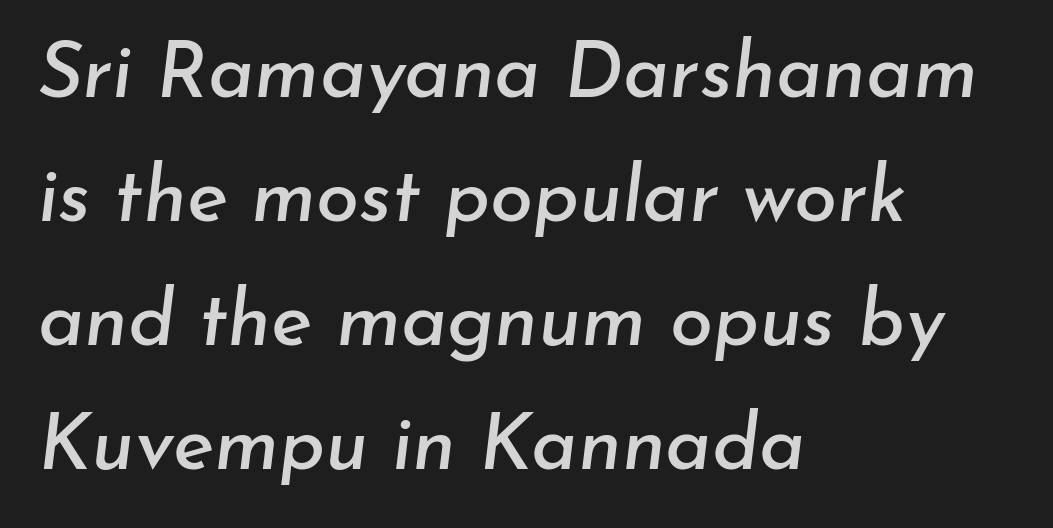
Yep, that's italic — everything's leaning. The block of text has a typical density, with ordinary space between rows. Glyph-to-glyph distance matches everyday printed text. The paragraph shown leans on its left margin. A clean baseline with only descenders dipping below it. Proportional: the letters do not fall into vertical columns.
